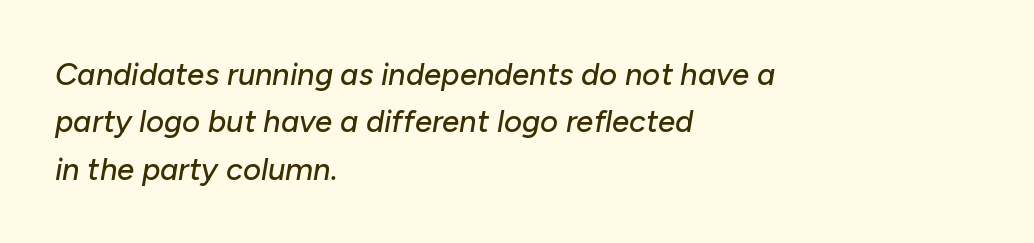
{"italic": "yes", "lean": "right", "slant_degrees": 10, "width": "normal", "stroke_contrast": "low", "x_height": "medium", "monospaced": "no", "underline": "no", "align": "left", "line_spacing": "normal", "line_spacing_ratio": 1.53, "letter_spacing": "normal", "letter_spacing_em": 0.0, "glyph_px": 31}
